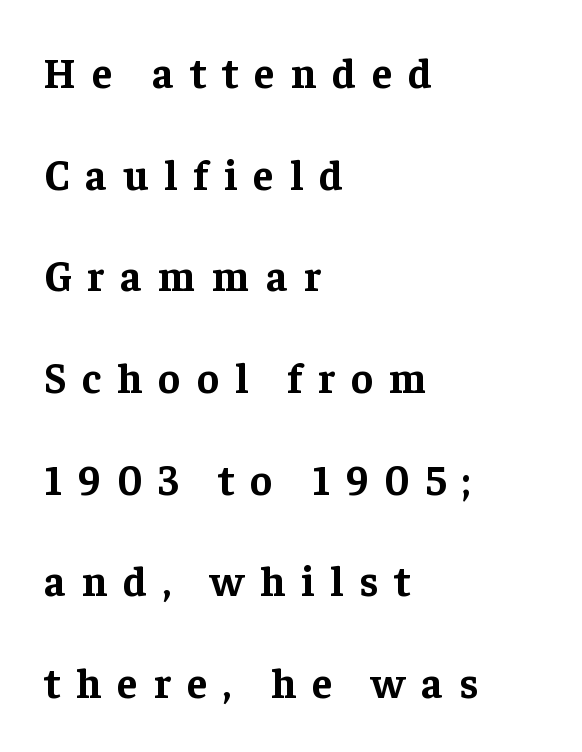
Q: Is the text bold? A: Yes.
Q: Is the text italic (slanted)? A: No, it is upright.
Q: Is the typeface a serif or a sans-serif typeface? A: Serif.
Q: Is the text underlined? A: No.
Q: How is the paragraph aligned? A: Left-aligned.
Q: Is the spacing between letters normal or unusually wide? A: Unusually wide.
Q: Is the spacing between lines tight, normal or loose? A: Loose.
Q: Width (condensed, normal, or wide)? A: Normal.
Q: Stroke contrast? A: Low.
Q: x-height? A: Medium.
Q: Monospaced? A: No.
